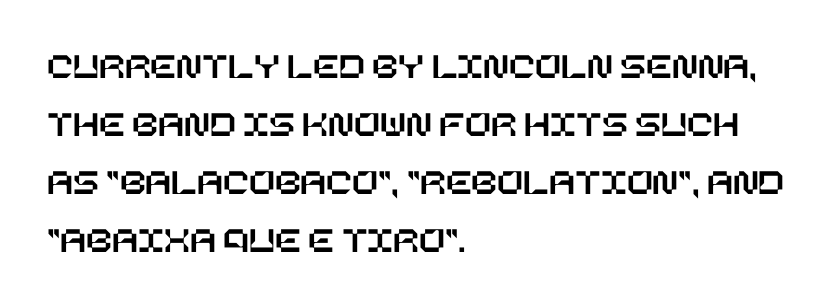
Q: Is the text italic (slanted)? A: No, it is upright.
Q: Is the text underlined? A: No.
Q: How is the paragraph aligned? A: Left-aligned.
Q: Is the spacing between letters normal or unusually wide? A: Normal.
Q: Is the spacing between lines tight, normal or loose? A: Normal.
Q: Width (condensed, normal, or wide)? A: Normal.
Q: Stroke contrast? A: Low.
Q: x-height? A: Large.
